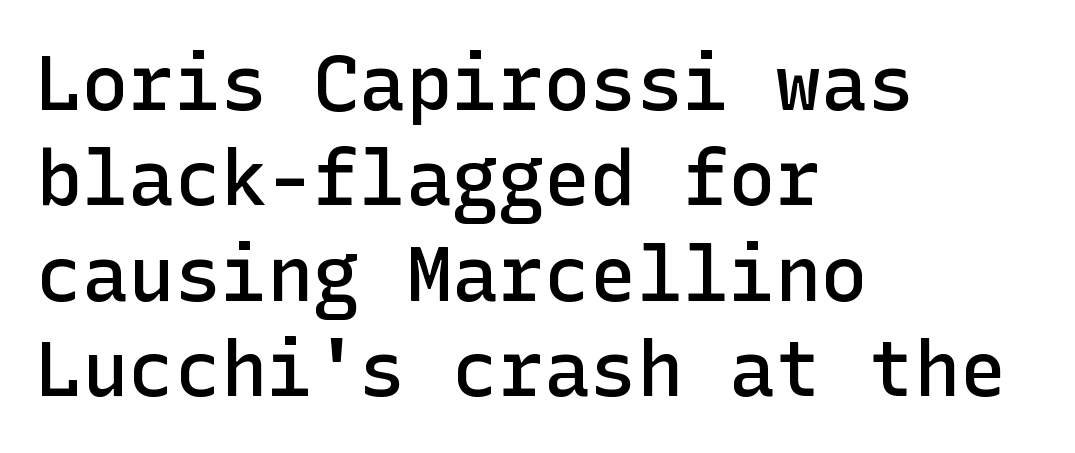
Q: Is the text bold? A: Semi-bold.
Q: Is the text italic (slanted)? A: No, it is upright.
Q: Is the typeface a serif or a sans-serif typeface? A: Sans-serif.
Q: Is the text underlined? A: No.
Q: How is the paragraph aligned? A: Left-aligned.
Q: Is the spacing between letters normal or unusually wide? A: Normal.
Q: Width (condensed, normal, or wide)? A: Normal.
Q: Stroke contrast? A: Low.
Q: x-height? A: Medium.
